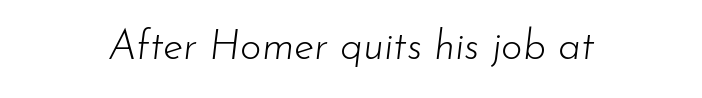
Q: Is the text bold? A: No.
Q: Is the text italic (slanted)? A: Yes, it leans right by about 7 degrees.
Q: Is the text underlined? A: No.
Q: Is the spacing between letters normal or unusually wide? A: Normal.
Q: Width (condensed, normal, or wide)? A: Normal.
Q: Stroke contrast? A: Low.
Q: x-height? A: Small.
Q: Monospaced? A: No.
